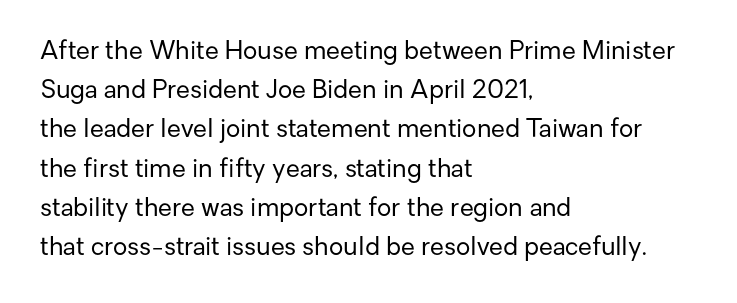
{"italic": "no", "bold": "no", "underline": "no", "align": "left", "line_spacing": "normal", "line_spacing_ratio": 1.57, "letter_spacing": "normal", "letter_spacing_em": 0.0, "glyph_px": 25}
